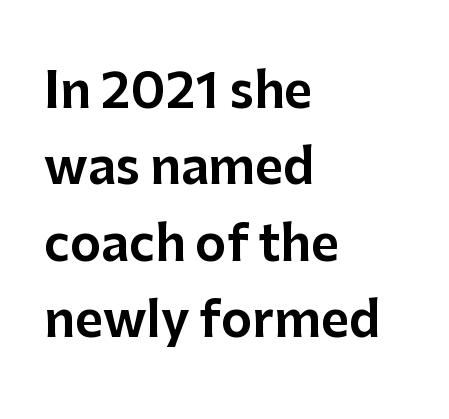
The image shows 48 px sans-serif type, upright; set left-aligned, normal line spacing (1.59x), normal letter spacing, not underlined; low stroke contrast and a medium x-height.
